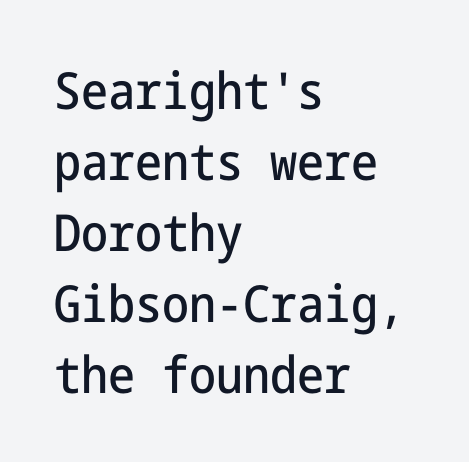
The letters carry no serifs — their stems end cleanly without finishing strokes. The lettering holds an erect, upright posture throughout. These lines are set flush left with a ragged right edge. Spacing between characters is what you'd get straight out of the box. Interline gaps are of average width in this sample. Descender tails drop into unmarked territory.
